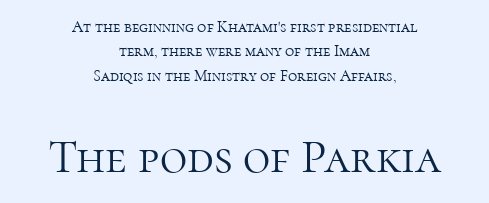
{"serif": "yes", "italic": "no", "bold": "no", "weight": "light", "width": "normal", "stroke_contrast": "high", "x_height": "medium", "monospaced": "no", "underline": "no", "align": "center", "line_spacing": "normal", "line_spacing_ratio": 1.52, "letter_spacing": "normal", "letter_spacing_em": 0.0, "larger_block": "second", "size_ratio": 2.94, "glyph_px": 47}
